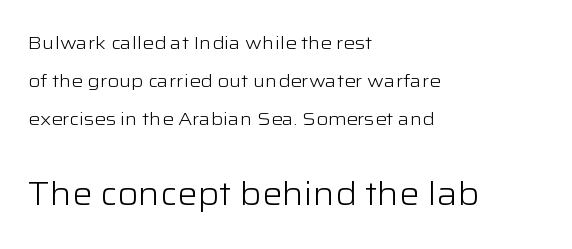
{"serif": "no", "italic": "no", "bold": "no", "weight": "light", "width": "wide", "stroke_contrast": "low", "x_height": "medium", "monospaced": "no", "underline": "no", "align": "left", "line_spacing": "loose", "line_spacing_ratio": 2.12, "letter_spacing": "normal", "letter_spacing_em": 0.0, "larger_block": "second", "size_ratio": 1.78, "glyph_px": 32}
